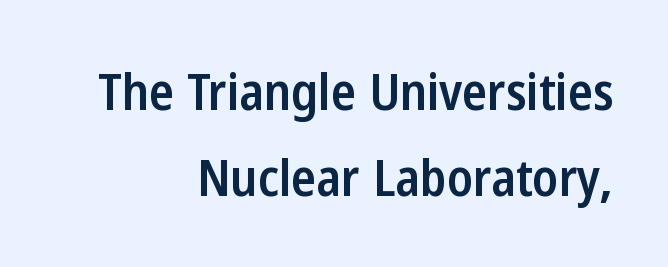
The image shows 51 px semibold, condensed sans-serif type, upright; set right-aligned, normal line spacing (1.69x), normal letter spacing, not underlined; low stroke contrast and a medium x-height.
